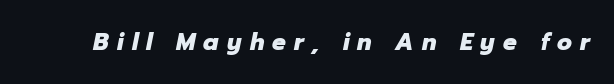
The image shows 23 px bold type, italic (leaning right); set unusually wide letter spacing (+0.35 em), not underlined.
